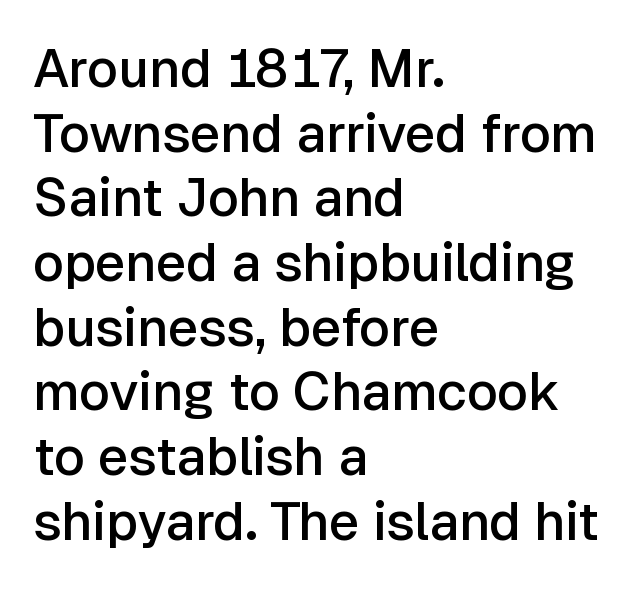
Q: Is the text bold? A: Semi-bold.
Q: Is the text italic (slanted)? A: No, it is upright.
Q: Is the typeface a serif or a sans-serif typeface? A: Sans-serif.
Q: Is the text underlined? A: No.
Q: How is the paragraph aligned? A: Left-aligned.
Q: Is the spacing between letters normal or unusually wide? A: Normal.
Q: Width (condensed, normal, or wide)? A: Normal.
Q: Stroke contrast? A: Low.
Q: x-height? A: Medium.
Q: Monospaced? A: No.
